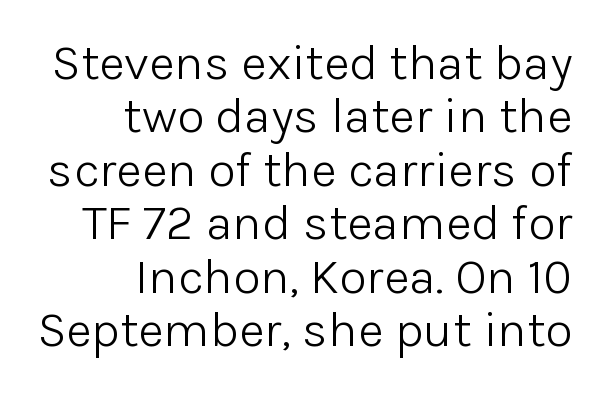
Nothing unusual about the tracking: characters are spaced as the font intends. Horizontal bands of white between lines are thin slivers. The compositor pushed each line to the right boundary. The font family rendered here belongs to the sans-serif group. The specimen reads as upright at a glance.
